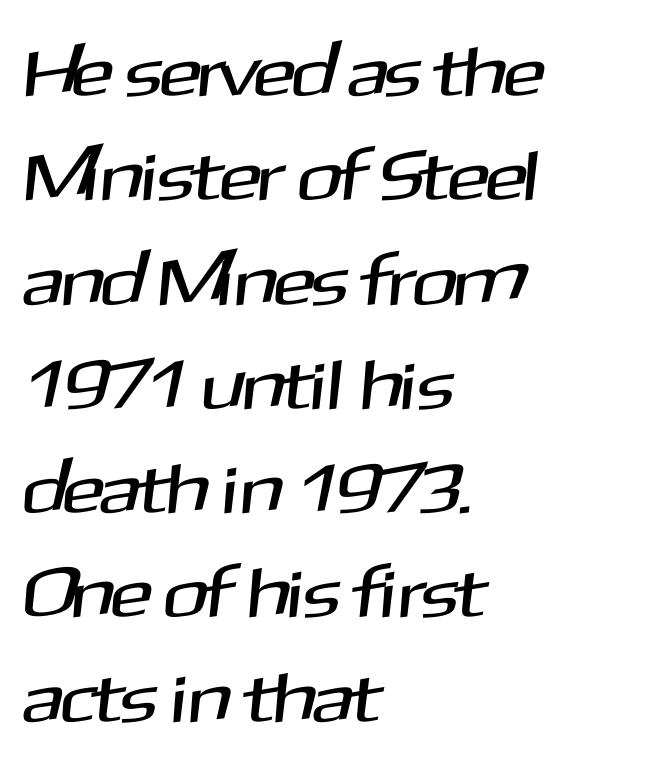
{"serif": "no", "width": "normal", "stroke_contrast": "medium", "x_height": "medium", "monospaced": "no", "underline": "no", "align": "left", "line_spacing": "normal", "line_spacing_ratio": 1.49, "letter_spacing": "normal", "letter_spacing_em": 0.0, "glyph_px": 70}
